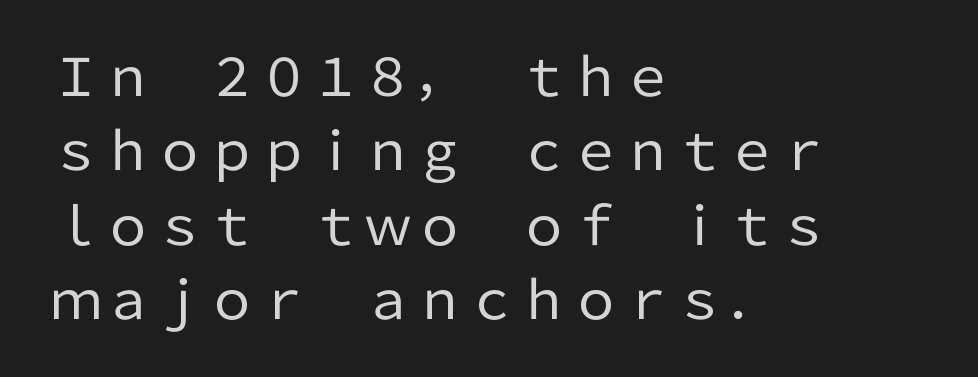
Descenders hang freely into open space. Successive baselines arrive at the customary interval. The rag falls on the right side of this text block. Each stroke keeps to a modest, everyday thickness or less. Ascenders rise straight up at ninety degrees. Here the designer chose a conventional face with non-uniform glyph widths.
